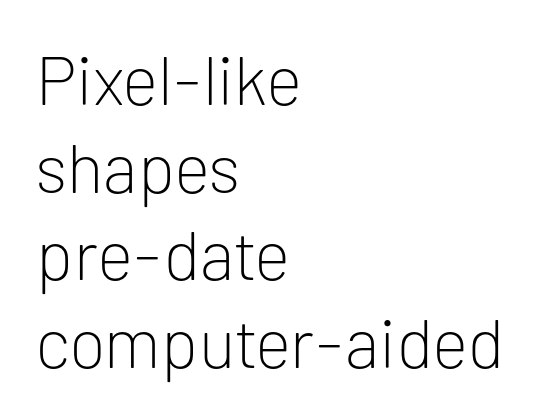
Q: Is the text bold? A: No.
Q: Is the text italic (slanted)? A: No, it is upright.
Q: Is the typeface a serif or a sans-serif typeface? A: Sans-serif.
Q: Is the text underlined? A: No.
Q: How is the paragraph aligned? A: Left-aligned.
Q: Is the spacing between letters normal or unusually wide? A: Normal.
Q: Is the spacing between lines tight, normal or loose? A: Normal.
Q: Width (condensed, normal, or wide)? A: Normal.
Q: Stroke contrast? A: Low.
Q: x-height? A: Medium.
Q: Monospaced? A: No.
